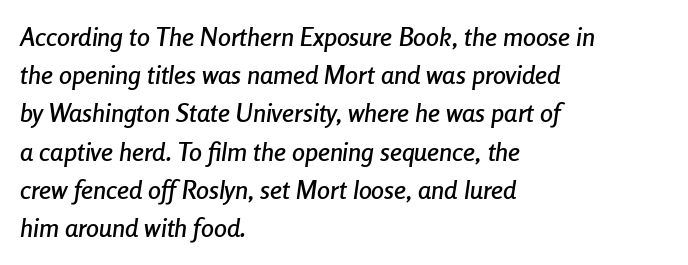
{"italic": "yes", "lean": "right", "slant_degrees": 8, "underline": "no", "align": "left", "line_spacing": "normal", "line_spacing_ratio": 1.47, "letter_spacing": "normal", "letter_spacing_em": 0.0, "glyph_px": 26}
